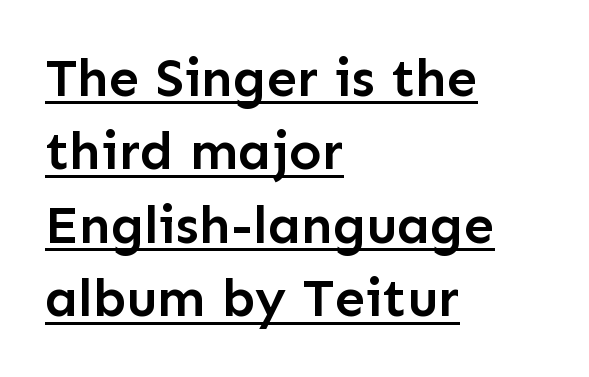
Q: Is the text bold? A: Semi-bold.
Q: Is the text italic (slanted)? A: No, it is upright.
Q: Is the typeface a serif or a sans-serif typeface? A: Sans-serif.
Q: Is the text underlined? A: Yes.
Q: How is the paragraph aligned? A: Left-aligned.
Q: Is the spacing between letters normal or unusually wide? A: Normal.
Q: Is the spacing between lines tight, normal or loose? A: Normal.
Q: Width (condensed, normal, or wide)? A: Normal.
Q: Stroke contrast? A: Low.
Q: x-height? A: Medium.
Q: Monospaced? A: No.
